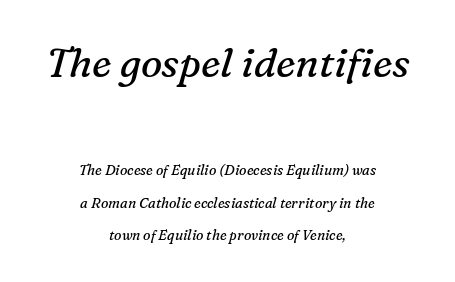
Q: Is the text bold? A: No.
Q: Is the text italic (slanted)? A: Yes, it leans right by about 16 degrees.
Q: Is the typeface a serif or a sans-serif typeface? A: Serif.
Q: Is the text underlined? A: No.
Q: How is the paragraph aligned? A: Centered.
Q: Is the spacing between letters normal or unusually wide? A: Normal.
Q: Is the spacing between lines tight, normal or loose? A: Loose.
Q: Which block of text is set in a larger size, the first (top) or the second (bottom)? A: The first (top) one.
Q: Width (condensed, normal, or wide)? A: Normal.
Q: Stroke contrast? A: Medium.
Q: x-height? A: Medium.
Q: Monospaced? A: No.
